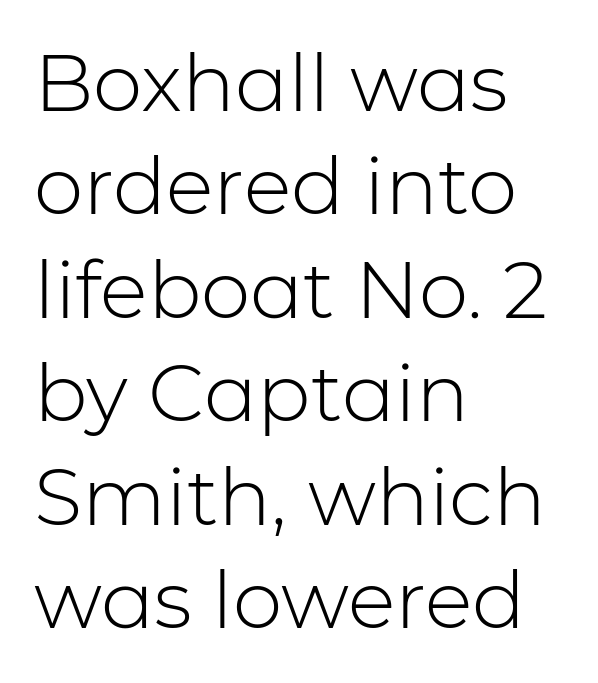
{"serif": "no", "italic": "no", "bold": "no", "weight": "light", "width": "normal", "stroke_contrast": "low", "x_height": "medium", "monospaced": "no", "underline": "no", "align": "left", "line_spacing": "normal", "line_spacing_ratio": 1.31, "letter_spacing": "normal", "letter_spacing_em": 0.0, "glyph_px": 79}
